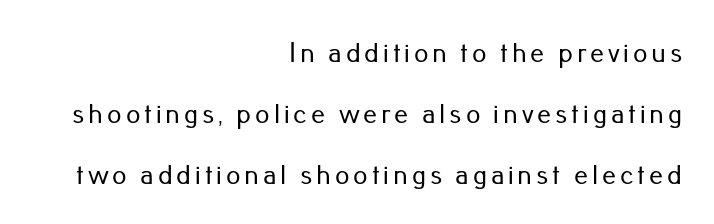
Q: Is the text italic (slanted)? A: No, it is upright.
Q: Is the typeface a serif or a sans-serif typeface? A: Sans-serif.
Q: Is the text underlined? A: No.
Q: How is the paragraph aligned? A: Right-aligned.
Q: Is the spacing between lines tight, normal or loose? A: Loose.
Q: Width (condensed, normal, or wide)? A: Normal.
Q: Stroke contrast? A: Low.
Q: x-height? A: Small.
Q: Monospaced? A: No.
